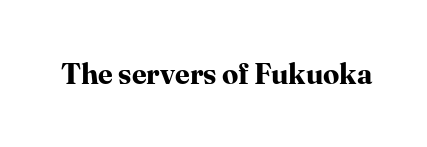
The image shows 29 px bold serif type, upright; set normal letter spacing, not underlined; high stroke contrast and a medium x-height.
